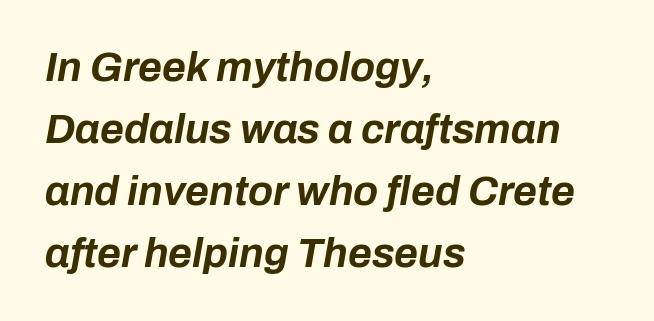
Q: Is the text bold? A: Yes.
Q: Is the text italic (slanted)? A: Yes, it leans right by about 10 degrees.
Q: Is the text underlined? A: No.
Q: How is the paragraph aligned? A: Left-aligned.
Q: Is the spacing between letters normal or unusually wide? A: Normal.
Q: Is the spacing between lines tight, normal or loose? A: Normal.
Q: Width (condensed, normal, or wide)? A: Normal.
Q: Stroke contrast? A: Low.
Q: x-height? A: Medium.
Q: Monospaced? A: No.
